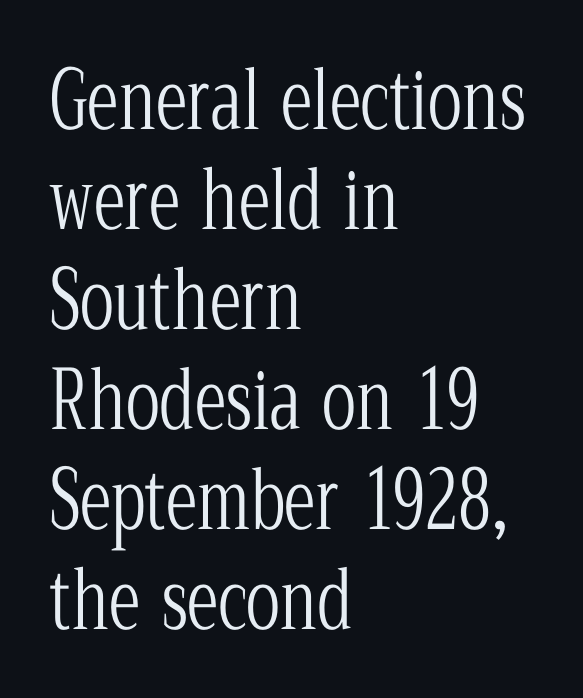
{"serif": "yes", "italic": "no", "bold": "no", "weight": "light", "width": "condensed", "stroke_contrast": "low", "x_height": "medium", "monospaced": "no", "underline": "no", "align": "left", "line_spacing": "normal", "line_spacing_ratio": 1.25, "letter_spacing": "normal", "letter_spacing_em": 0.0, "glyph_px": 80}
